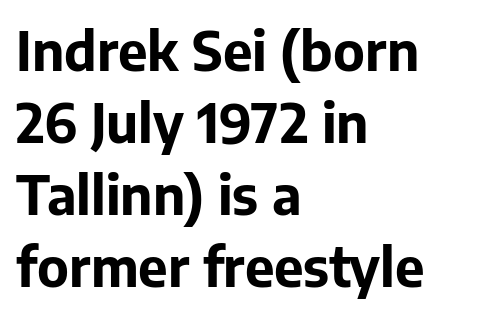
Q: Is the text bold? A: Yes.
Q: Is the text italic (slanted)? A: No, it is upright.
Q: Is the typeface a serif or a sans-serif typeface? A: Sans-serif.
Q: Is the text underlined? A: No.
Q: How is the paragraph aligned? A: Left-aligned.
Q: Is the spacing between letters normal or unusually wide? A: Normal.
Q: Is the spacing between lines tight, normal or loose? A: Normal.
Q: Width (condensed, normal, or wide)? A: Normal.
Q: Stroke contrast? A: Low.
Q: x-height? A: Medium.
Q: Monospaced? A: No.
